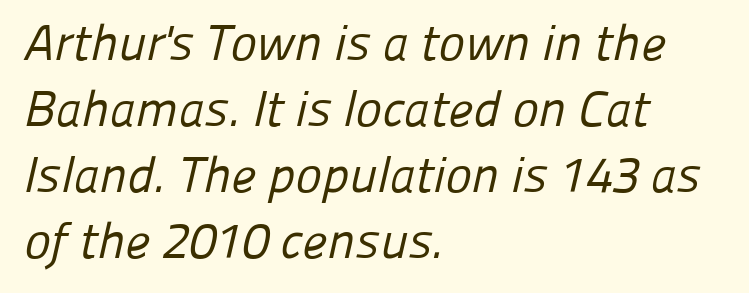
The image shows 50 px regular-weight sans-serif type; set left-aligned, normal line spacing (1.32x), normal letter spacing, not underlined; low stroke contrast and a medium x-height.
